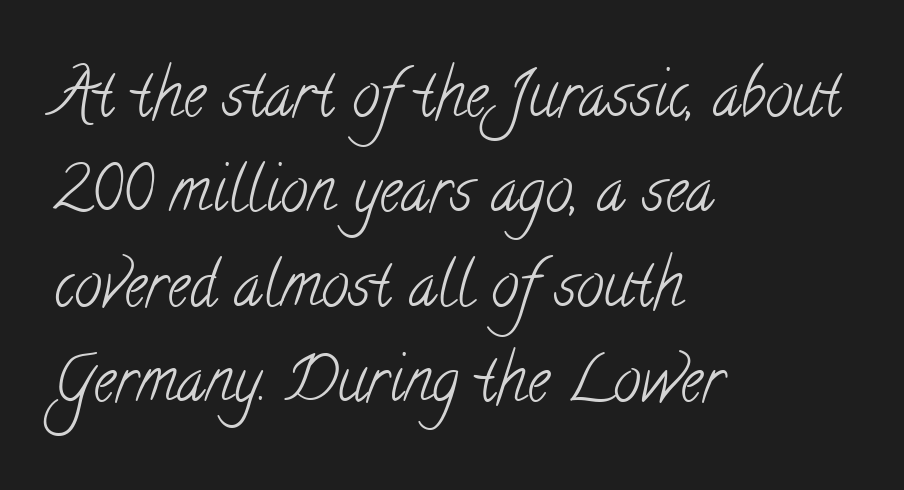
Q: Is the text bold? A: No.
Q: Is the text underlined? A: No.
Q: How is the paragraph aligned? A: Left-aligned.
Q: Is the spacing between letters normal or unusually wide? A: Normal.
Q: Is the spacing between lines tight, normal or loose? A: Normal.
Q: Width (condensed, normal, or wide)? A: Condensed.
Q: Stroke contrast? A: Low.
Q: x-height? A: Small.
Q: Monospaced? A: No.
